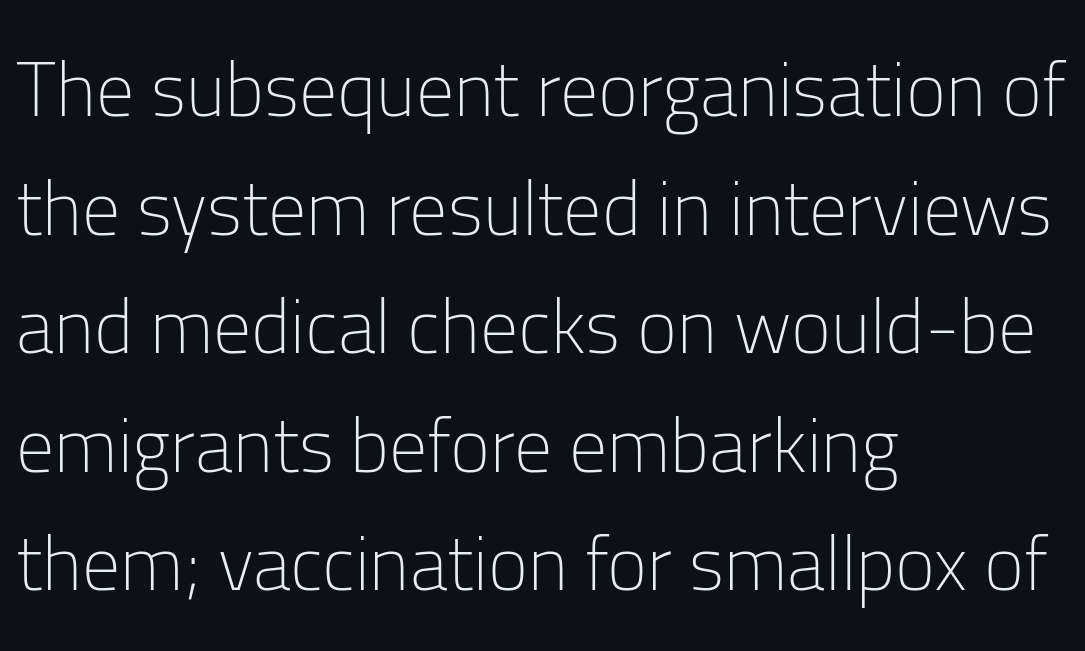
The image shows 76 px light sans-serif type, upright; set left-aligned, normal line spacing (1.56x), normal letter spacing, not underlined; low stroke contrast and a medium x-height.
